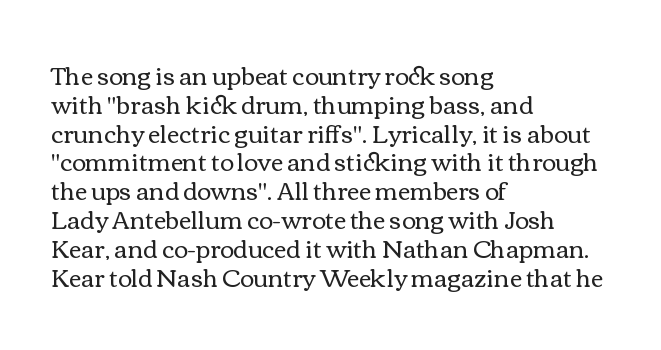
{"italic": "no", "bold": "no", "underline": "no", "align": "left", "line_spacing_ratio": 1.2, "letter_spacing": "normal", "letter_spacing_em": 0.0, "glyph_px": 24}
